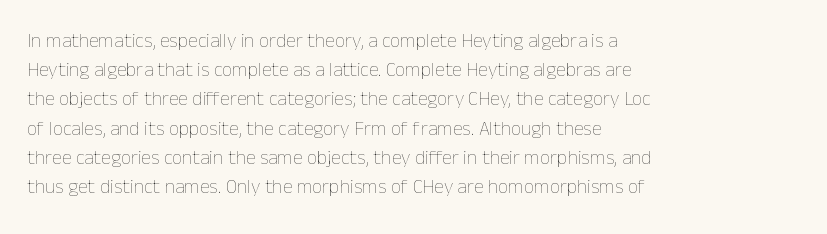
{"italic": "no", "bold": "no", "underline": "no", "align": "left", "line_spacing": "normal", "line_spacing_ratio": 1.46, "letter_spacing": "normal", "letter_spacing_em": 0.0, "glyph_px": 20}
